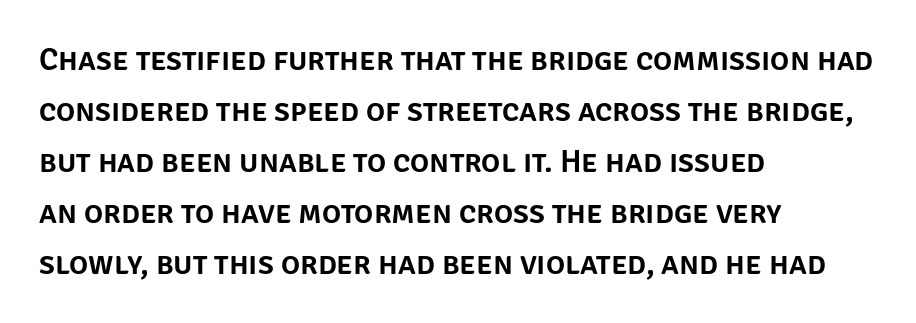
The image shows 32 px sans-serif type, upright; set left-aligned, normal line spacing (1.59x), normal letter spacing, not underlined; low stroke contrast and a large x-height.
